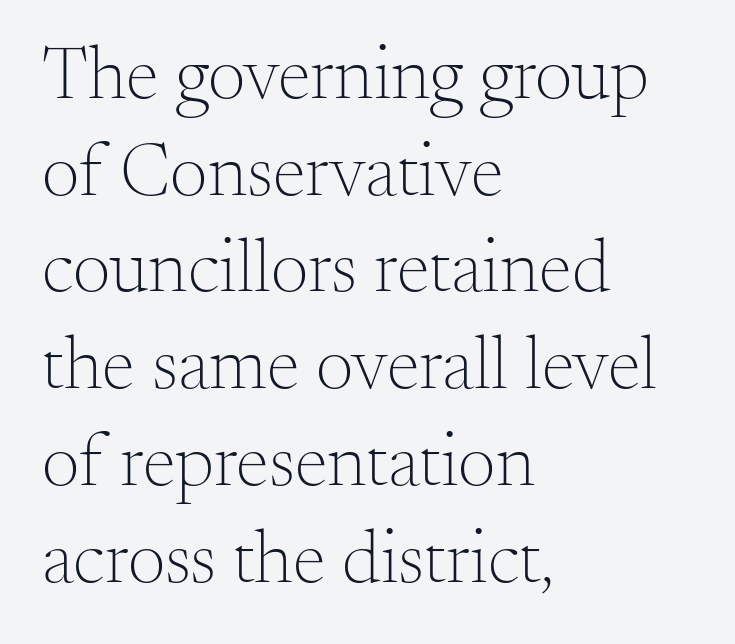
Underlining? Definitely not there. Type style note: has serifs. Compared with a centered layout, this one pins lines to the left instead. Looks like regular typesetting: each glyph gets only the width it needs. The lettering stays uniformly vertical, giving the passage a roman look. The passage shown has conventional tracking throughout.
